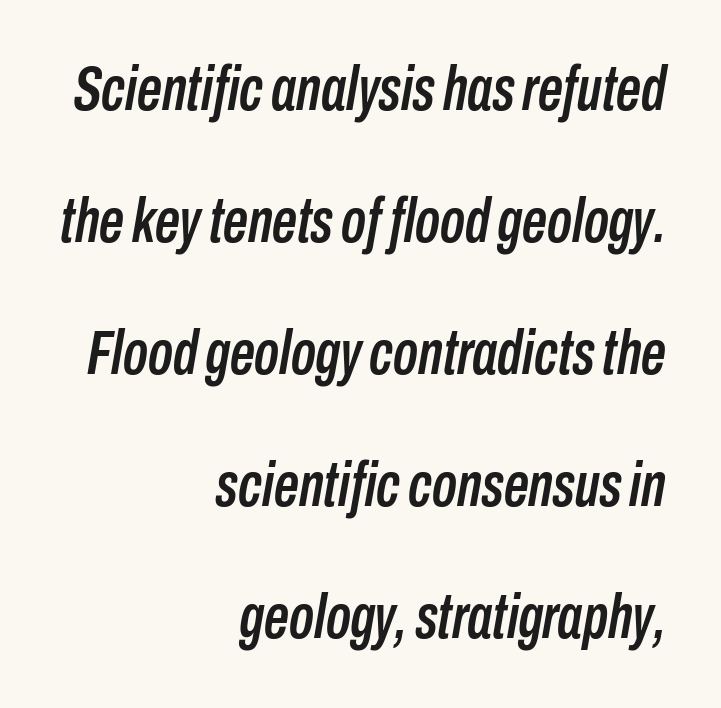
{"italic": "yes", "lean": "right", "slant_degrees": 10, "width": "condensed", "stroke_contrast": "low", "x_height": "medium", "monospaced": "no", "underline": "no", "align": "right", "line_spacing": "loose", "line_spacing_ratio": 2.13, "letter_spacing": "normal", "letter_spacing_em": 0.0, "glyph_px": 62}
